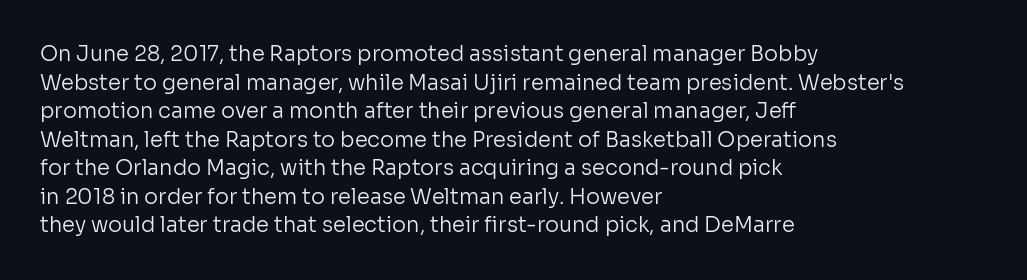
Q: Is the text bold? A: No.
Q: Is the text italic (slanted)? A: No, it is upright.
Q: Is the text underlined? A: No.
Q: How is the paragraph aligned? A: Left-aligned.
Q: Is the spacing between letters normal or unusually wide? A: Normal.
Q: Is the spacing between lines tight, normal or loose? A: Normal.
